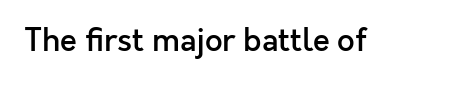
Q: Is the text bold? A: Semi-bold.
Q: Is the text italic (slanted)? A: No, it is upright.
Q: Is the typeface a serif or a sans-serif typeface? A: Sans-serif.
Q: Is the text underlined? A: No.
Q: Is the spacing between letters normal or unusually wide? A: Normal.
Q: Width (condensed, normal, or wide)? A: Normal.
Q: x-height? A: Medium.
Q: Monospaced? A: No.
